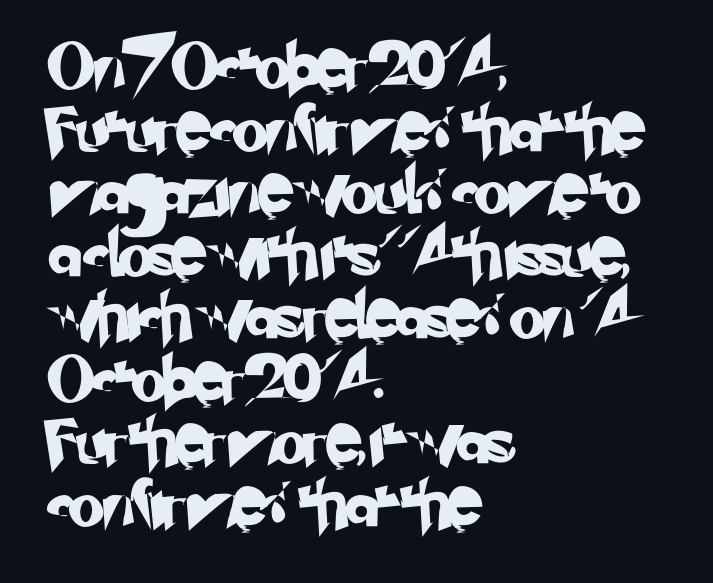
Q: Is the typeface a serif or a sans-serif typeface? A: Sans-serif.
Q: Is the text underlined? A: No.
Q: How is the paragraph aligned? A: Left-aligned.
Q: Is the spacing between letters normal or unusually wide? A: Normal.
Q: Is the spacing between lines tight, normal or loose? A: Normal.
Q: Width (condensed, normal, or wide)? A: Normal.
Q: Stroke contrast? A: Low.
Q: x-height? A: Small.
Q: Monospaced? A: No.
